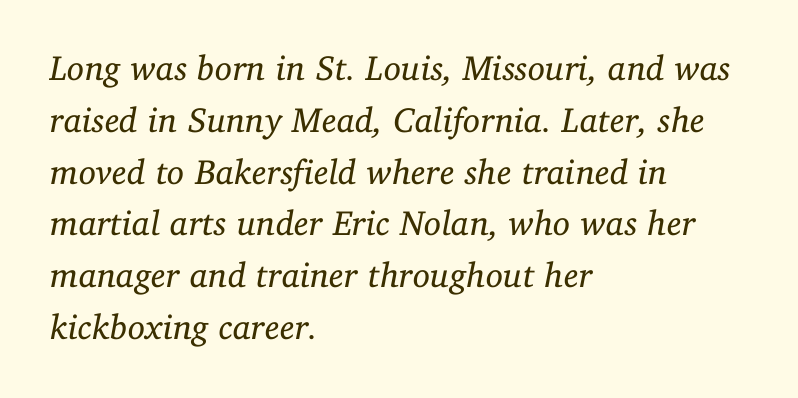
Q: Is the text bold? A: No.
Q: Is the text italic (slanted)? A: Yes, it leans right by about 11 degrees.
Q: Is the typeface a serif or a sans-serif typeface? A: Serif.
Q: Is the text underlined? A: No.
Q: How is the paragraph aligned? A: Left-aligned.
Q: Is the spacing between letters normal or unusually wide? A: Normal.
Q: Is the spacing between lines tight, normal or loose? A: Normal.
Q: Width (condensed, normal, or wide)? A: Normal.
Q: Stroke contrast? A: Low.
Q: x-height? A: Medium.
Q: Monospaced? A: No.
